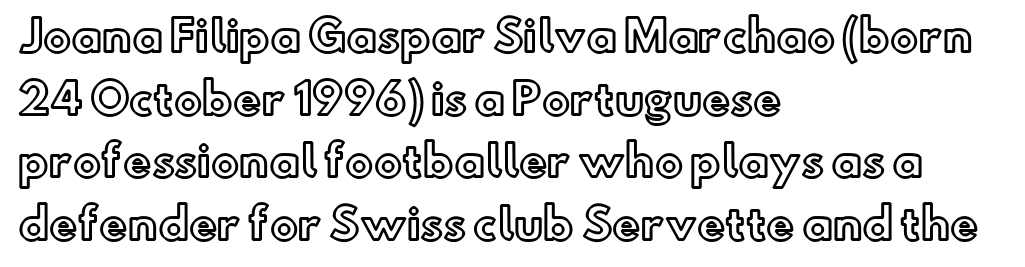
{"italic": "no", "width": "normal", "x_height": "small", "monospaced": "no", "underline": "no", "align": "left", "line_spacing": "normal", "line_spacing_ratio": 1.49, "letter_spacing": "normal", "letter_spacing_em": 0.0, "glyph_px": 42}
